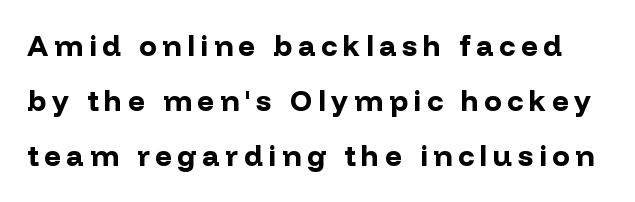
{"serif": "no", "italic": "no", "bold": "yes", "weight": "bold", "width": "normal", "stroke_contrast": "low", "x_height": "medium", "monospaced": "no", "underline": "no", "line_spacing": "loose", "line_spacing_ratio": 1.9, "letter_spacing": "wide", "letter_spacing_em": 0.2, "glyph_px": 29}
